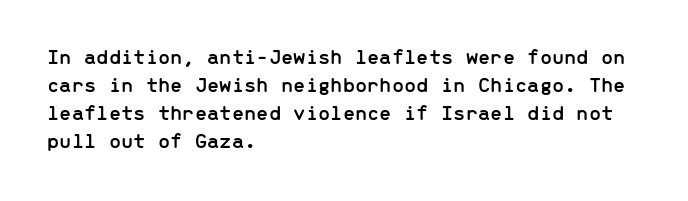
The image shows 22 px text type, upright; set left-aligned, normal line spacing (1.27x), normal letter spacing, not underlined.
